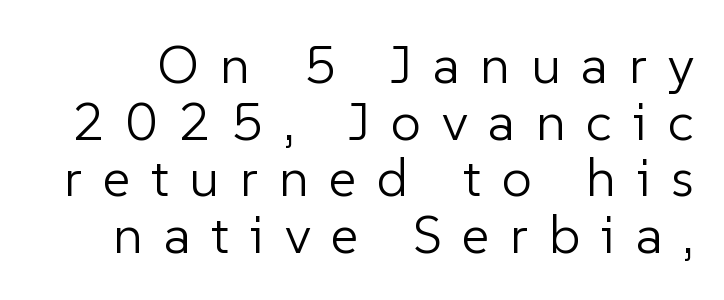
Q: Is the text bold? A: No.
Q: Is the text italic (slanted)? A: No, it is upright.
Q: Is the typeface a serif or a sans-serif typeface? A: Sans-serif.
Q: Is the text underlined? A: No.
Q: Is the spacing between letters normal or unusually wide? A: Unusually wide.
Q: Is the spacing between lines tight, normal or loose? A: Tight.
Q: Width (condensed, normal, or wide)? A: Normal.
Q: Stroke contrast? A: Low.
Q: x-height? A: Medium.
Q: Monospaced? A: No.
